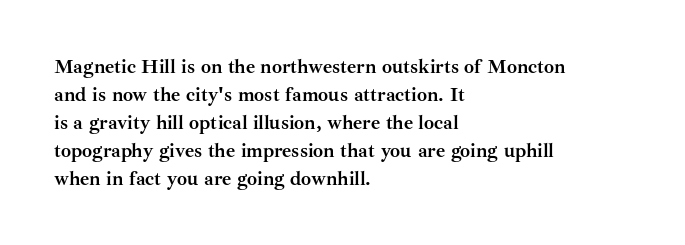
The image shows 20 px bold type, upright; set left-aligned, normal line spacing (1.4x), normal letter spacing, not underlined.
